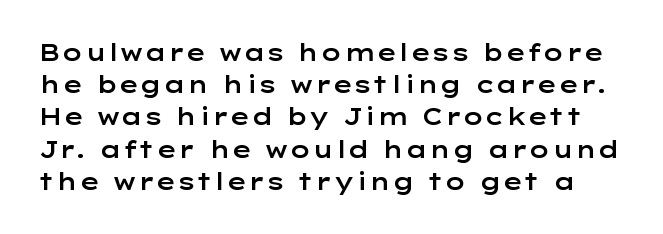
Posture: vertical. Letters rest on an invisible, unmarked baseline. How would I describe the line gaps? Plain and ordinary. Is the letter spacing exaggerated? No — it looks like the ordinary default.
